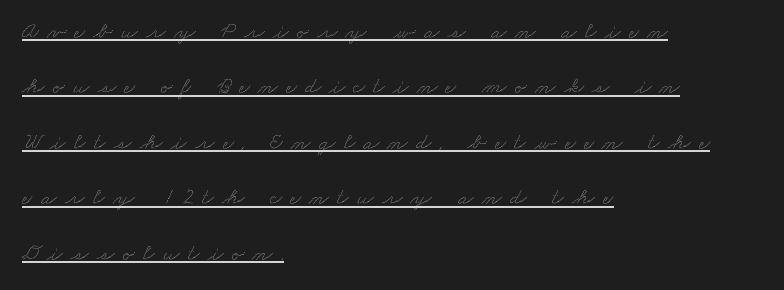
The image shows 23 px text type; set left-aligned, loose line spacing (2.41x), unusually wide letter spacing (+0.36 em), underlined.
